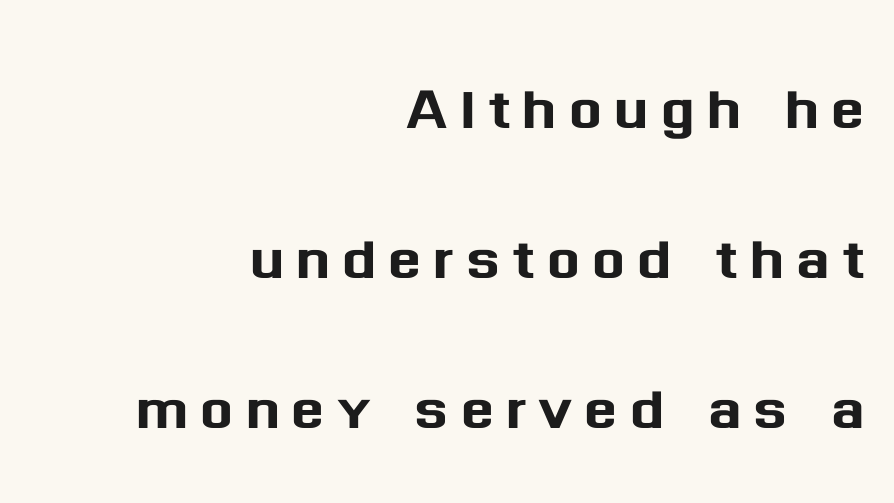
Q: Is the text italic (slanted)? A: No, it is upright.
Q: Is the typeface a serif or a sans-serif typeface? A: Sans-serif.
Q: Is the text underlined? A: No.
Q: How is the paragraph aligned? A: Right-aligned.
Q: Is the spacing between lines tight, normal or loose? A: Loose.
Q: Width (condensed, normal, or wide)? A: Normal.
Q: Stroke contrast? A: Medium.
Q: x-height? A: Medium.
Q: Monospaced? A: No.
